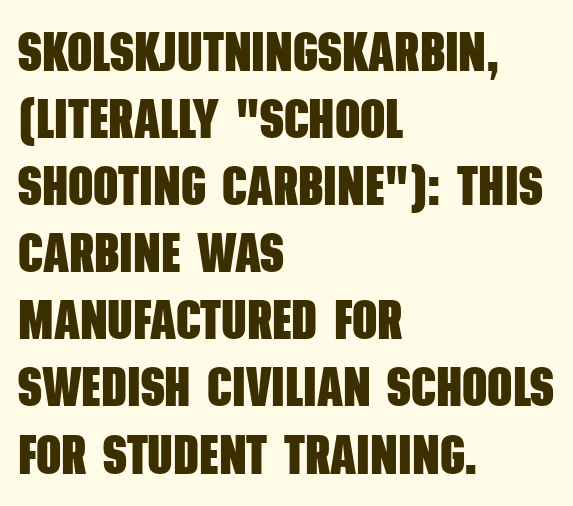
The image shows 55 px heavy, condensed sans-serif type; set left-aligned, line spacing 1.22x, normal letter spacing, not underlined; low stroke contrast and a large x-height.
